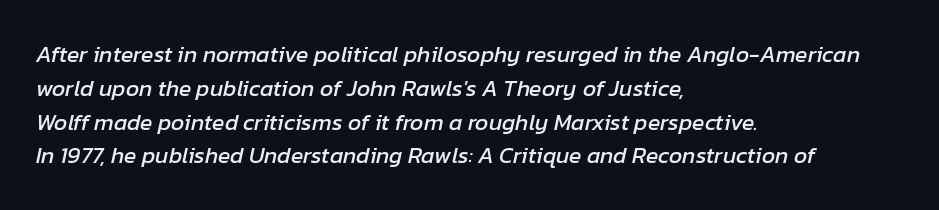
The image shows 23 px text type, italic (leaning right); set left-aligned, normal line spacing (1.47x), normal letter spacing, not underlined.
